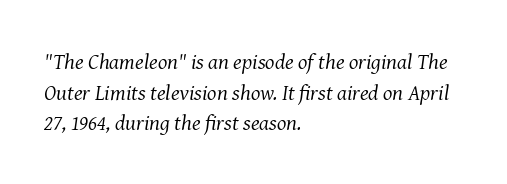
{"italic": "yes", "lean": "right", "slant_degrees": 8, "bold": "no", "underline": "no", "align": "left", "line_spacing": "normal", "line_spacing_ratio": 1.39, "letter_spacing": "normal", "letter_spacing_em": 0.0, "glyph_px": 22}
